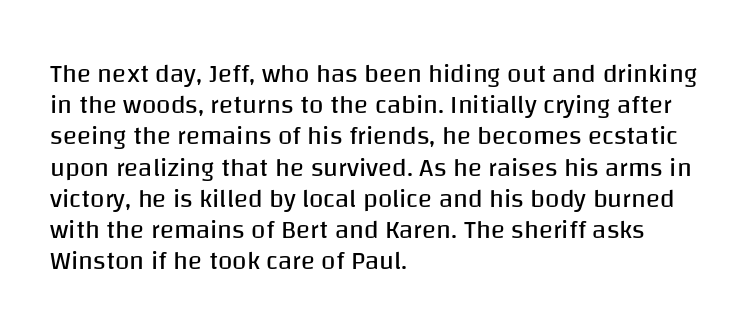
Q: Is the text bold? A: No.
Q: Is the text italic (slanted)? A: No, it is upright.
Q: Is the text underlined? A: No.
Q: How is the paragraph aligned? A: Left-aligned.
Q: Is the spacing between letters normal or unusually wide? A: Normal.
